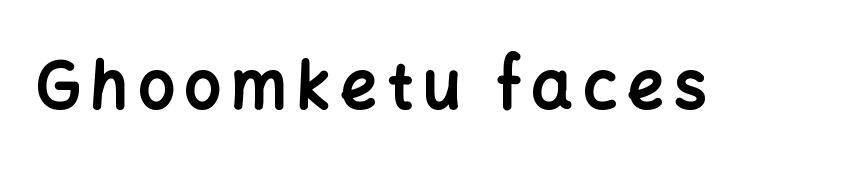
{"serif": "no", "italic": "no", "bold": "yes", "weight": "bold", "width": "normal", "stroke_contrast": "low", "x_height": "medium", "monospaced": "no", "underline": "no", "glyph_px": 65}
